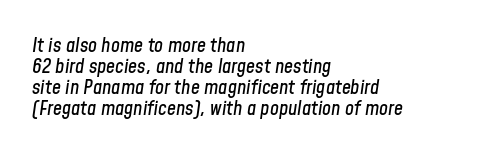
Letter spacing: default. Quick note: italic. This rendering features lettering with no underline. Every row of glyphs begins at an identical x-position on the left. Is there much room between lines? No — they nearly touch.
